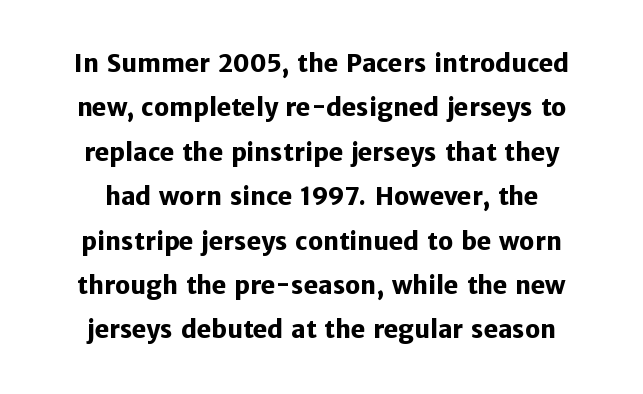
The image shows 24 px bold type, upright; set line spacing 1.85x, normal letter spacing, not underlined.
